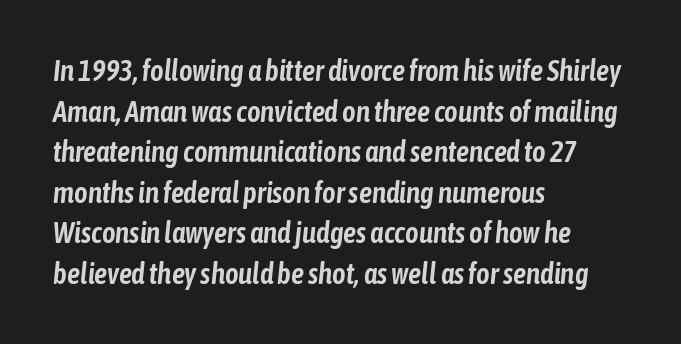
Q: Is the text italic (slanted)? A: Yes, it leans right by about 6 degrees.
Q: Is the text underlined? A: No.
Q: How is the paragraph aligned? A: Left-aligned.
Q: Is the spacing between letters normal or unusually wide? A: Normal.
Q: Is the spacing between lines tight, normal or loose? A: Normal.
Q: Width (condensed, normal, or wide)? A: Condensed.
Q: Stroke contrast? A: Low.
Q: x-height? A: Medium.
Q: Monospaced? A: No.
